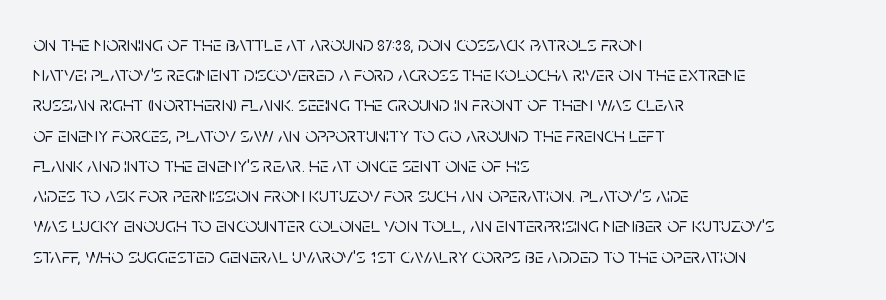
Q: Is the text italic (slanted)? A: No, it is upright.
Q: Is the text underlined? A: No.
Q: How is the paragraph aligned? A: Left-aligned.
Q: Is the spacing between letters normal or unusually wide? A: Normal.
Q: Is the spacing between lines tight, normal or loose? A: Normal.
